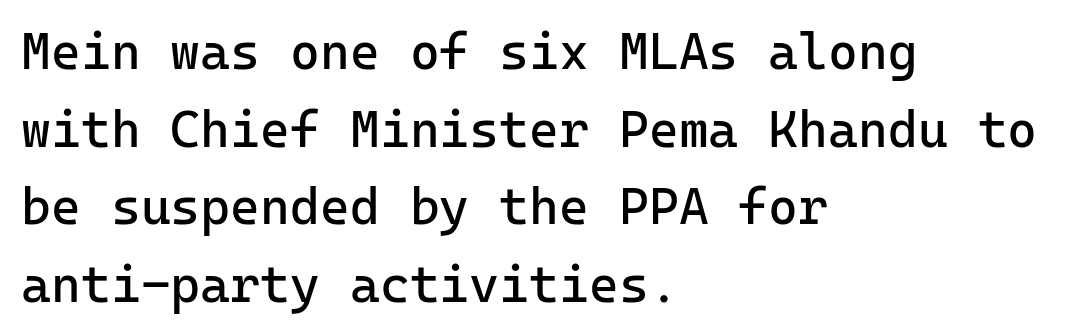
{"serif": "no", "italic": "no", "bold": "no", "weight": "regular", "width": "normal", "stroke_contrast": "low", "x_height": "medium", "monospaced": "yes", "underline": "no", "align": "left", "line_spacing": "normal", "line_spacing_ratio": 1.52, "letter_spacing": "normal", "letter_spacing_em": 0.0, "glyph_px": 51}
